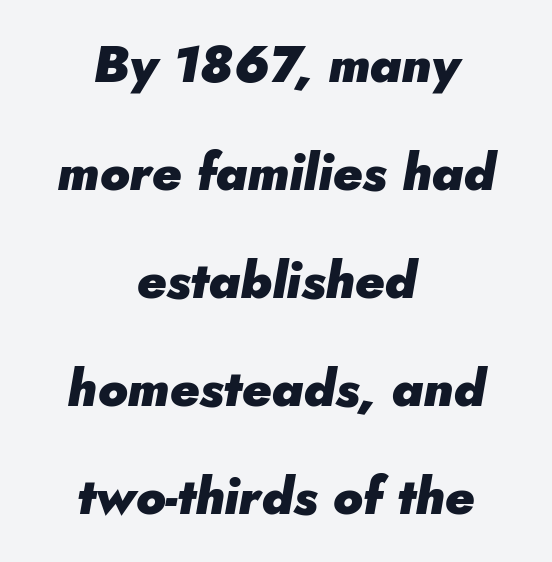
Does extra space separate the letters? No, they use regular spacing. Whoever set this chose breathing room over compactness in the vertical rhythm. Looking at the ascenders, they clearly lean. Chunky letters — that's bold for sure. The space beneath each line is pristine and unruled.
